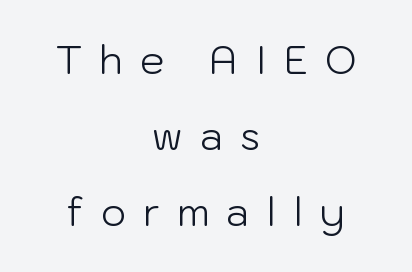
{"serif": "no", "italic": "no", "bold": "no", "weight": "light", "width": "normal", "stroke_contrast": "low", "x_height": "medium", "monospaced": "no", "underline": "no", "align": "center", "line_spacing": "loose", "line_spacing_ratio": 1.95, "letter_spacing": "wide", "letter_spacing_em": 0.44, "glyph_px": 39}
